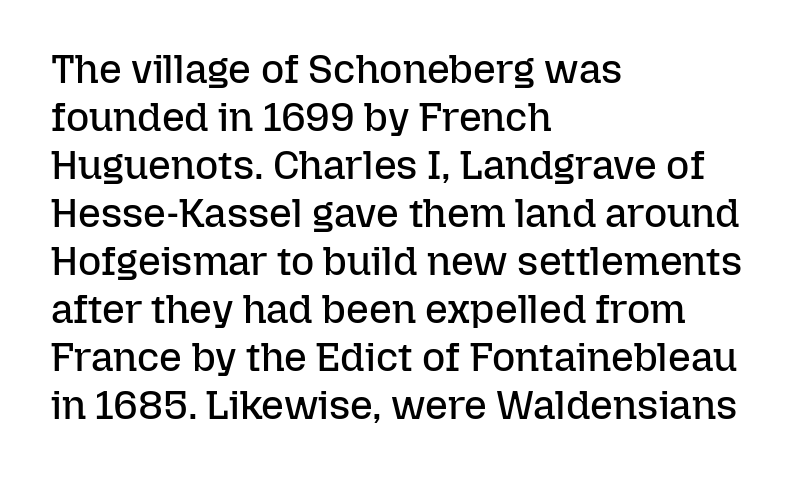
Q: Is the text bold? A: No.
Q: Is the text italic (slanted)? A: No, it is upright.
Q: Is the text underlined? A: No.
Q: How is the paragraph aligned? A: Left-aligned.
Q: Is the spacing between letters normal or unusually wide? A: Normal.
Q: Width (condensed, normal, or wide)? A: Normal.
Q: Stroke contrast? A: Low.
Q: x-height? A: Medium.
Q: Monospaced? A: No.
